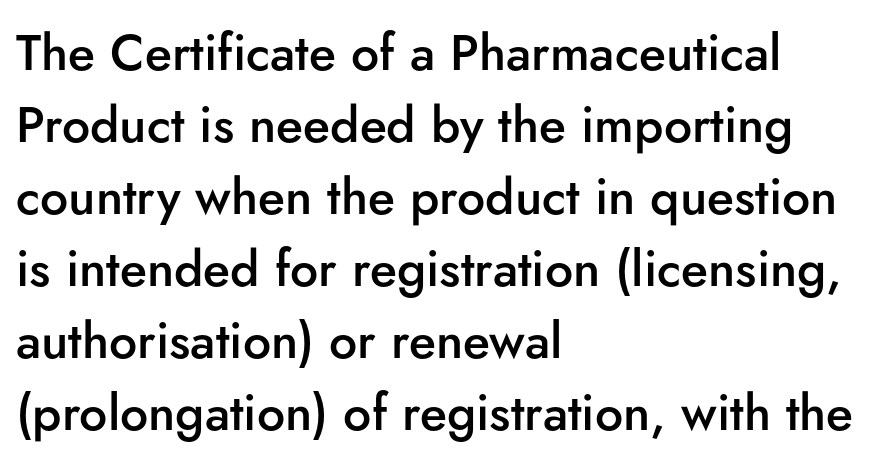
Q: Is the text bold? A: Semi-bold.
Q: Is the text italic (slanted)? A: No, it is upright.
Q: Is the typeface a serif or a sans-serif typeface? A: Sans-serif.
Q: Is the text underlined? A: No.
Q: How is the paragraph aligned? A: Left-aligned.
Q: Is the spacing between letters normal or unusually wide? A: Normal.
Q: Is the spacing between lines tight, normal or loose? A: Normal.
Q: Width (condensed, normal, or wide)? A: Normal.
Q: Stroke contrast? A: Low.
Q: x-height? A: Small.
Q: Monospaced? A: No.
